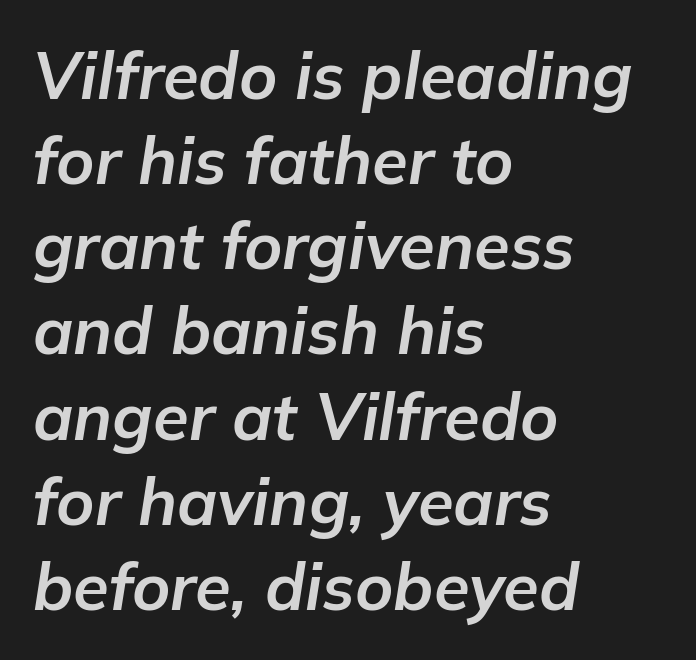
Q: Is the text bold? A: Yes.
Q: Is the text italic (slanted)? A: Yes, it leans right by about 9 degrees.
Q: Is the text underlined? A: No.
Q: How is the paragraph aligned? A: Left-aligned.
Q: Is the spacing between letters normal or unusually wide? A: Normal.
Q: Is the spacing between lines tight, normal or loose? A: Normal.
Q: Width (condensed, normal, or wide)? A: Normal.
Q: Stroke contrast? A: Low.
Q: x-height? A: Medium.
Q: Monospaced? A: No.
